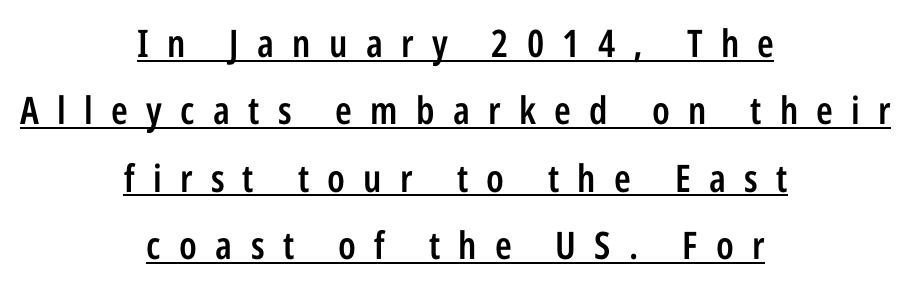
Q: Is the text bold? A: Semi-bold.
Q: Is the text italic (slanted)? A: No, it is upright.
Q: Is the typeface a serif or a sans-serif typeface? A: Sans-serif.
Q: Is the text underlined? A: Yes.
Q: How is the paragraph aligned? A: Centered.
Q: Is the spacing between letters normal or unusually wide? A: Unusually wide.
Q: Width (condensed, normal, or wide)? A: Condensed.
Q: Stroke contrast? A: Low.
Q: x-height? A: Medium.
Q: Monospaced? A: No.
